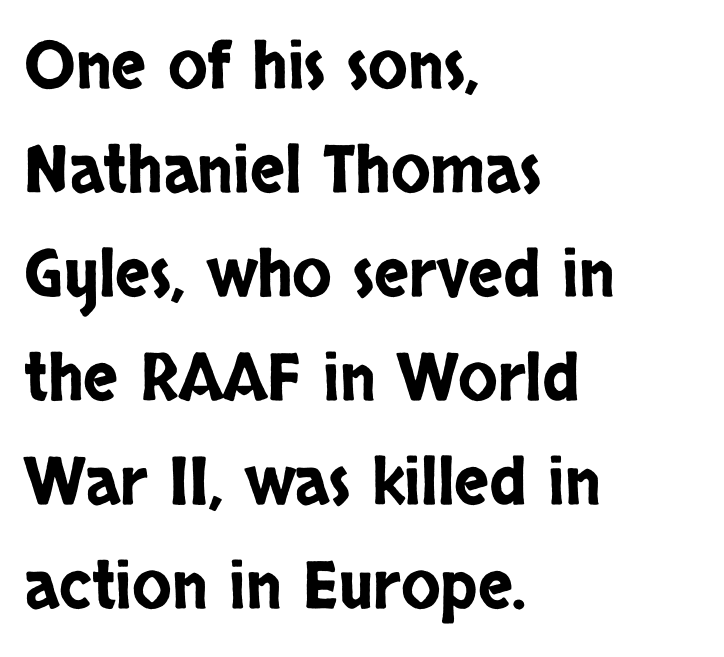
The image shows 65 px condensed sans-serif type, upright; set left-aligned, normal line spacing (1.6x), normal letter spacing, not underlined; low stroke contrast and a large x-height.
